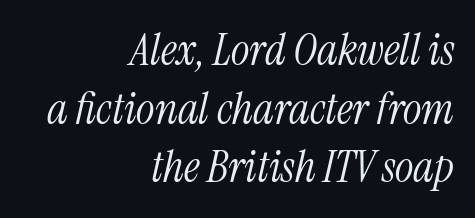
Q: Is the text bold? A: No.
Q: Is the text italic (slanted)? A: Yes, it leans right by about 13 degrees.
Q: Is the typeface a serif or a sans-serif typeface? A: Serif.
Q: Is the text underlined? A: No.
Q: How is the paragraph aligned? A: Right-aligned.
Q: Is the spacing between letters normal or unusually wide? A: Normal.
Q: Is the spacing between lines tight, normal or loose? A: Normal.
Q: Width (condensed, normal, or wide)? A: Condensed.
Q: Stroke contrast? A: Medium.
Q: x-height? A: Medium.
Q: Monospaced? A: No.
